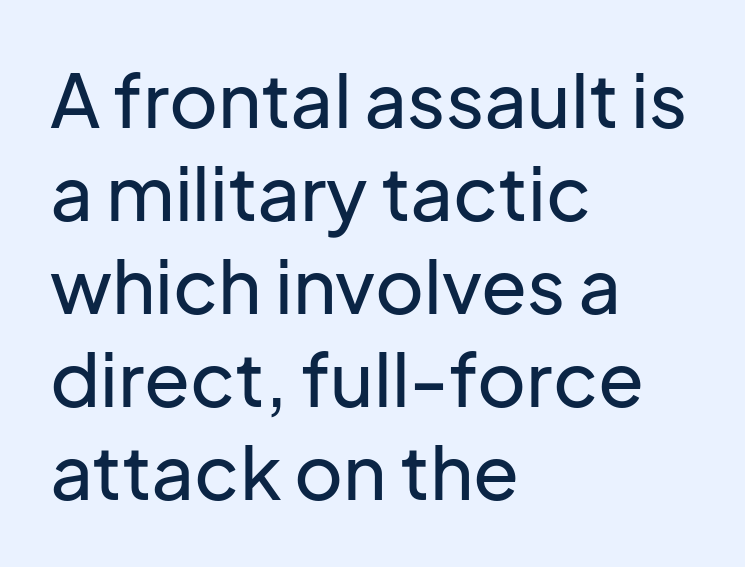
{"serif": "no", "italic": "no", "width": "normal", "stroke_contrast": "low", "x_height": "medium", "monospaced": "no", "underline": "no", "align": "left", "line_spacing_ratio": 1.24, "letter_spacing": "normal", "letter_spacing_em": 0.0, "glyph_px": 75}
